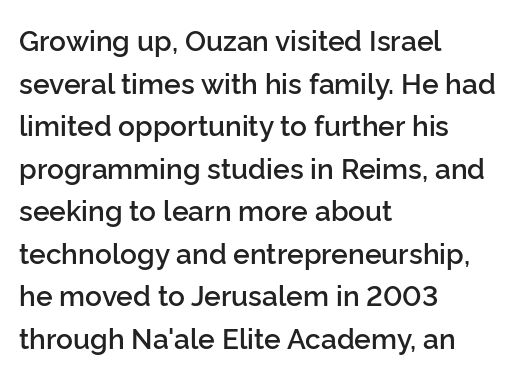
Q: Is the text bold? A: Semi-bold.
Q: Is the text italic (slanted)? A: No, it is upright.
Q: Is the typeface a serif or a sans-serif typeface? A: Sans-serif.
Q: Is the text underlined? A: No.
Q: How is the paragraph aligned? A: Left-aligned.
Q: Is the spacing between letters normal or unusually wide? A: Normal.
Q: Is the spacing between lines tight, normal or loose? A: Normal.
Q: Width (condensed, normal, or wide)? A: Normal.
Q: Stroke contrast? A: Low.
Q: x-height? A: Medium.
Q: Monospaced? A: No.
